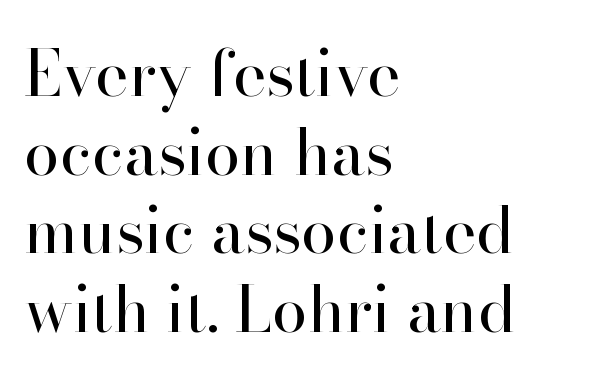
Q: Is the text bold? A: No.
Q: Is the text italic (slanted)? A: No, it is upright.
Q: Is the typeface a serif or a sans-serif typeface? A: Serif.
Q: Is the text underlined? A: No.
Q: How is the paragraph aligned? A: Left-aligned.
Q: Is the spacing between letters normal or unusually wide? A: Normal.
Q: Width (condensed, normal, or wide)? A: Normal.
Q: Stroke contrast? A: High.
Q: x-height? A: Small.
Q: Monospaced? A: No.
